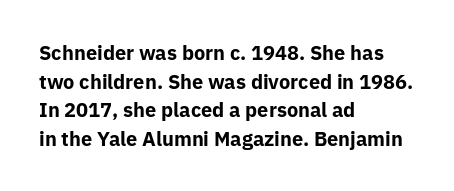
The image shows 20 px bold type, upright; set left-aligned, normal line spacing (1.43x), normal letter spacing, not underlined.
